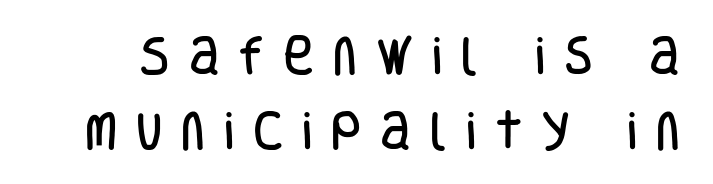
Unlike a traditional serif, this face leaves its strokes unadorned. The area under the type is left untouched. Tracking value appears strongly positive — letters spread wide. Designer's note — italics off, roman on.
